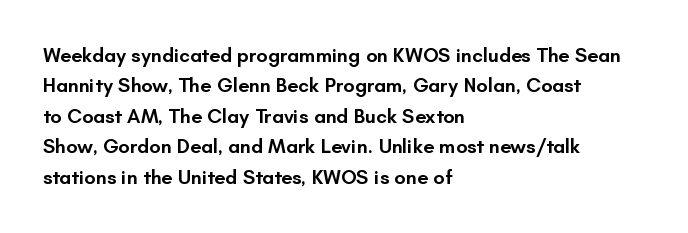
The image shows 20 px text type, upright; set left-aligned, normal line spacing (1.52x), normal letter spacing, not underlined.
